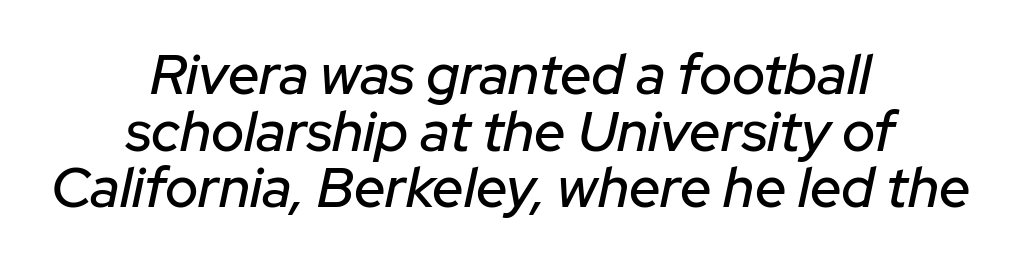
Q: Is the text italic (slanted)? A: Yes, it leans right by about 12 degrees.
Q: Is the text underlined? A: No.
Q: How is the paragraph aligned? A: Centered.
Q: Is the spacing between letters normal or unusually wide? A: Normal.
Q: Is the spacing between lines tight, normal or loose? A: Tight.
Q: Width (condensed, normal, or wide)? A: Normal.
Q: Stroke contrast? A: Low.
Q: x-height? A: Medium.
Q: Monospaced? A: No.
